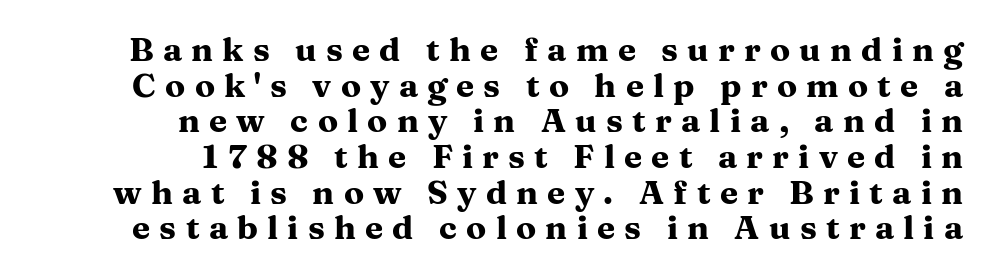
Font category for this specimen: serif. Substantial extra tracking has been applied to these lines. Honestly, there is no underline to notice here at all. This rendering uses right alignment, leaving the left contour irregular.
